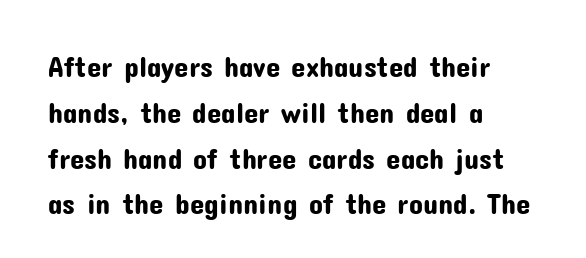
The image shows 29 px sans-serif type, upright; set left-aligned, normal line spacing (1.58x), normal letter spacing, not underlined; low stroke contrast and a medium x-height.
